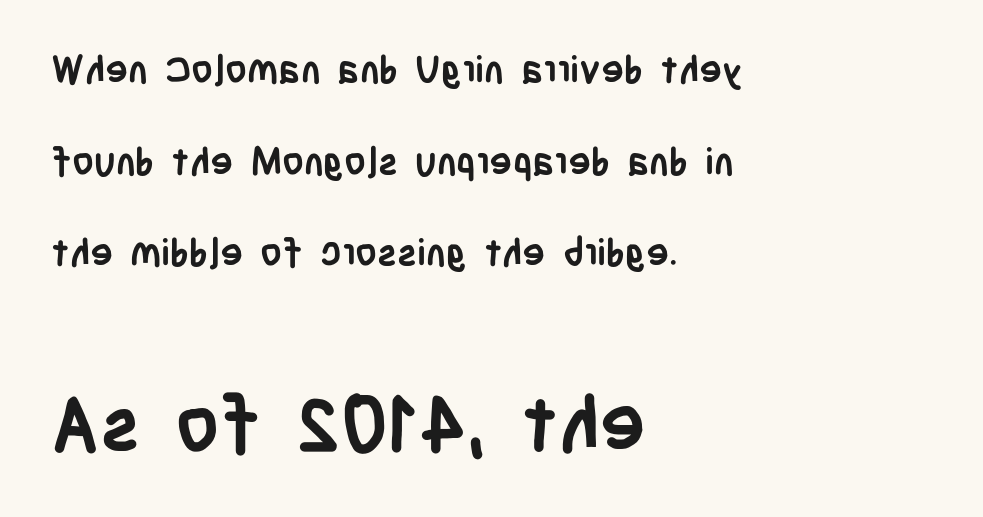
The image shows 77 px semibold, condensed sans-serif type, upright; set left-aligned, loose line spacing (2.41x), normal letter spacing, not underlined; the second (bottom) block is 2.03x larger; low stroke contrast and a large x-height.
